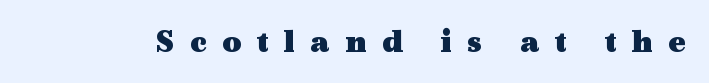
{"serif": "yes", "italic": "no", "bold": "yes", "weight": "heavy", "width": "wide", "x_height": "medium", "monospaced": "no", "underline": "no", "letter_spacing": "wide", "letter_spacing_em": 0.46, "glyph_px": 33}
